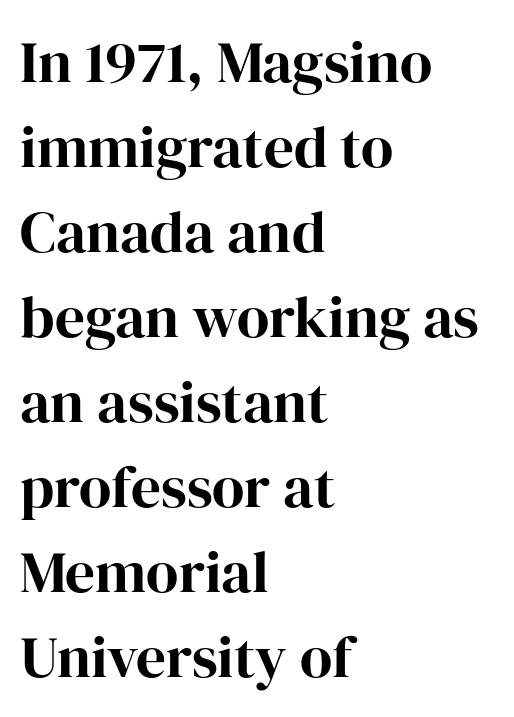
{"serif": "yes", "italic": "no", "bold": "yes", "weight": "bold", "width": "normal", "stroke_contrast": "high", "x_height": "medium", "monospaced": "no", "underline": "no", "align": "left", "line_spacing": "normal", "line_spacing_ratio": 1.44, "letter_spacing": "normal", "letter_spacing_em": 0.0, "glyph_px": 59}
